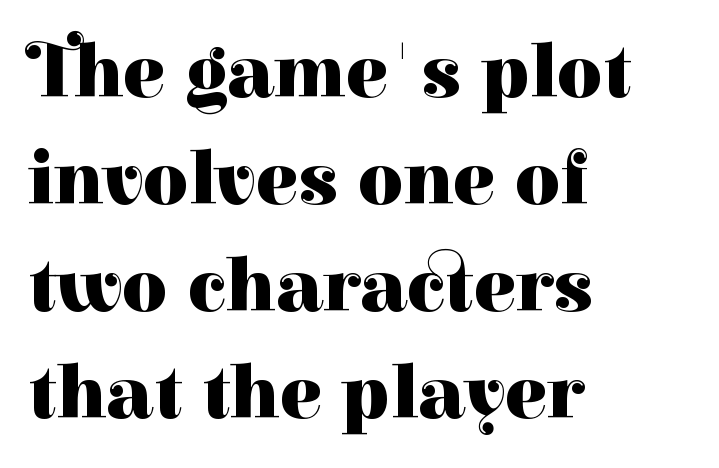
{"serif": "yes", "italic": "no", "bold": "yes", "weight": "heavy", "width": "normal", "stroke_contrast": "high", "x_height": "medium", "monospaced": "no", "underline": "no", "align": "left", "line_spacing": "normal", "line_spacing_ratio": 1.37, "letter_spacing": "normal", "letter_spacing_em": 0.0, "glyph_px": 78}
